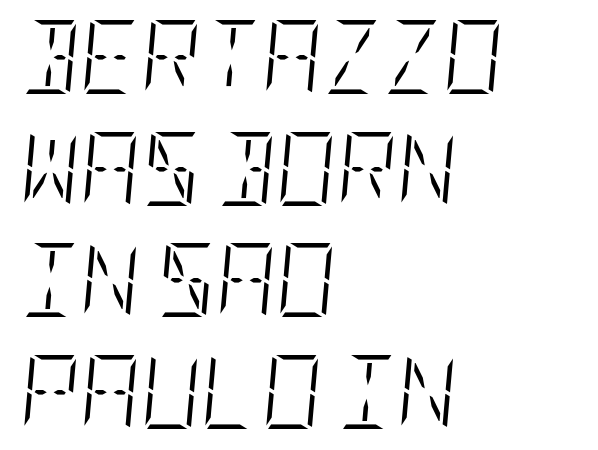
Q: Is the text bold? A: No.
Q: Is the text italic (slanted)? A: Yes, it leans right by about 5 degrees.
Q: Is the text underlined? A: No.
Q: How is the paragraph aligned? A: Left-aligned.
Q: Is the spacing between letters normal or unusually wide? A: Normal.
Q: Is the spacing between lines tight, normal or loose? A: Normal.
Q: Width (condensed, normal, or wide)? A: Condensed.
Q: Stroke contrast? A: Low.
Q: x-height? A: Large.
